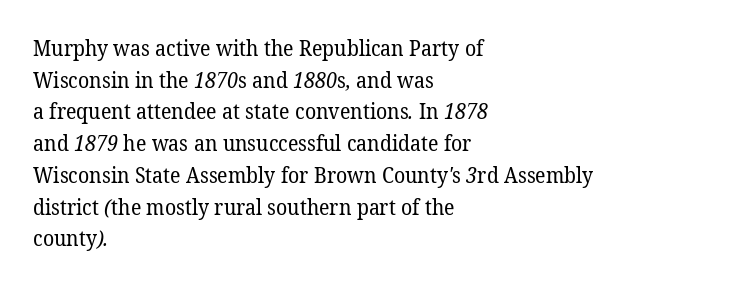
{"bold": "no", "underline": "no", "align": "left", "line_spacing": "normal", "line_spacing_ratio": 1.51, "letter_spacing": "normal", "letter_spacing_em": 0.0, "glyph_px": 21}
